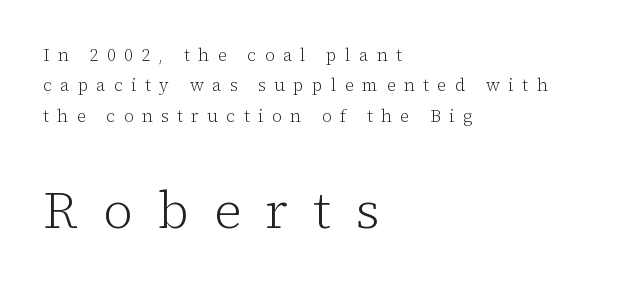
{"serif": "yes", "italic": "no", "bold": "no", "weight": "light", "width": "normal", "stroke_contrast": "low", "x_height": "medium", "monospaced": "no", "underline": "no", "align": "left", "line_spacing_ratio": 1.78, "letter_spacing": "wide", "letter_spacing_em": 0.49, "larger_block": "second", "size_ratio": 3.0, "glyph_px": 51}
